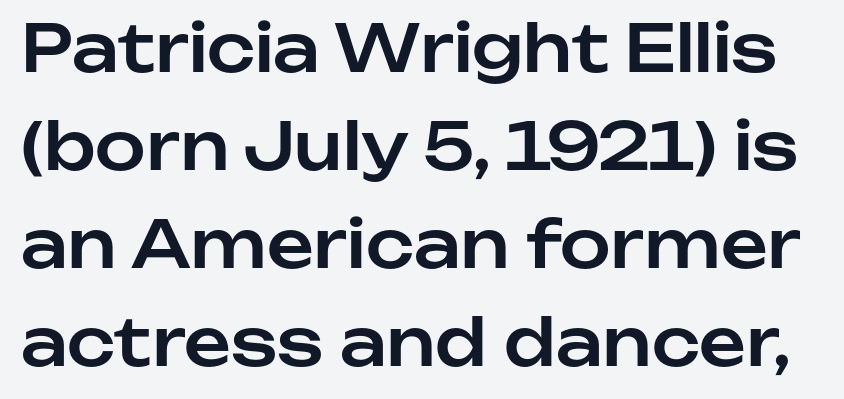
Q: Is the text italic (slanted)? A: No, it is upright.
Q: Is the typeface a serif or a sans-serif typeface? A: Sans-serif.
Q: Is the text underlined? A: No.
Q: Is the spacing between letters normal or unusually wide? A: Normal.
Q: Is the spacing between lines tight, normal or loose? A: Normal.
Q: Width (condensed, normal, or wide)? A: Normal.
Q: Stroke contrast? A: Low.
Q: x-height? A: Medium.
Q: Monospaced? A: No.
